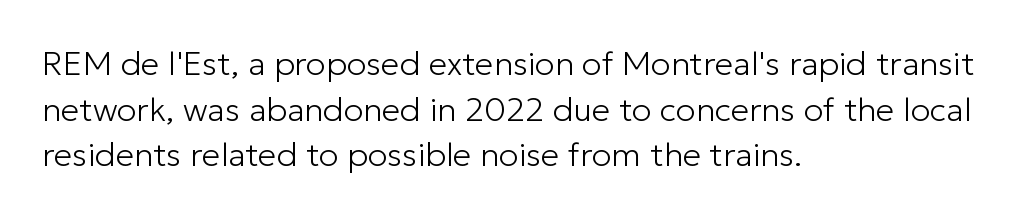
{"serif": "no", "italic": "no", "bold": "no", "weight": "light", "width": "normal", "stroke_contrast": "low", "x_height": "medium", "monospaced": "no", "underline": "no", "align": "left", "line_spacing": "normal", "line_spacing_ratio": 1.38, "letter_spacing": "normal", "letter_spacing_em": 0.0, "glyph_px": 33}
